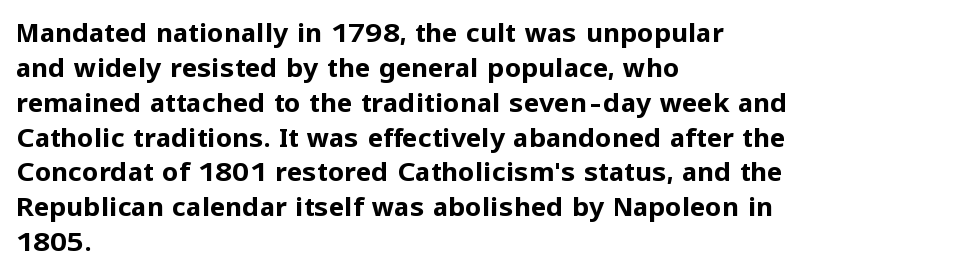
{"italic": "no", "bold": "yes", "underline": "no", "align": "left", "line_spacing": "normal", "line_spacing_ratio": 1.34, "letter_spacing": "normal", "letter_spacing_em": 0.0, "glyph_px": 26}
